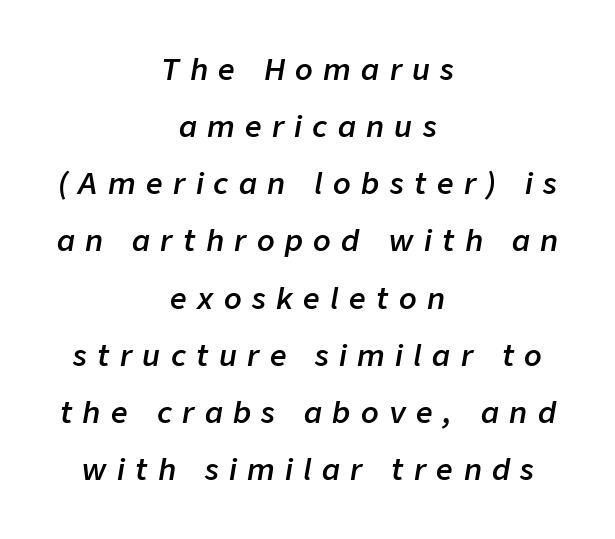
The image shows 29 px semibold type, italic (leaning right); set centered, loose line spacing (1.97x), unusually wide letter spacing (+0.36 em), not underlined; low stroke contrast and a medium x-height.
